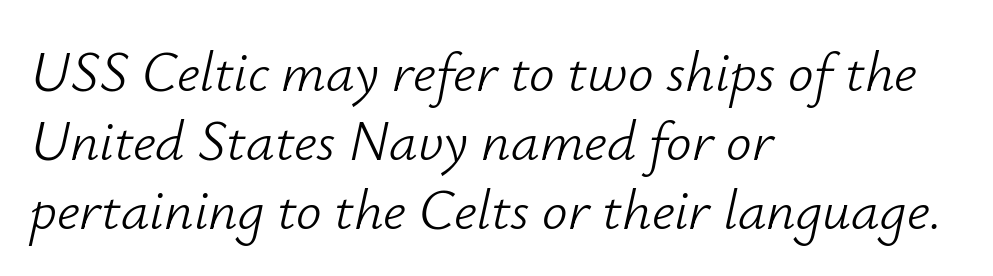
This sample has the flowing, uneven cadence of proportional lettering. Leftover space on each line is placed entirely after the last word. Rendered with sloped, italic letterforms. These glyphs show unthickened strokes, regular width or finer.
